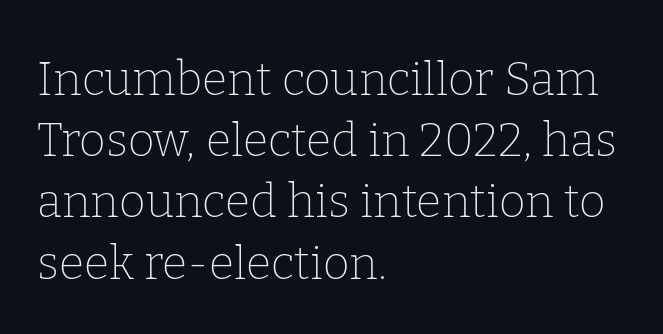
Nope, not italic — everything's standing straight. On a weight scale, this lands at 450 or below. This rendering leaves character spacing at its baseline value. Successive baselines arrive at the customary interval. Any mark beneath the type? The region is blank.
